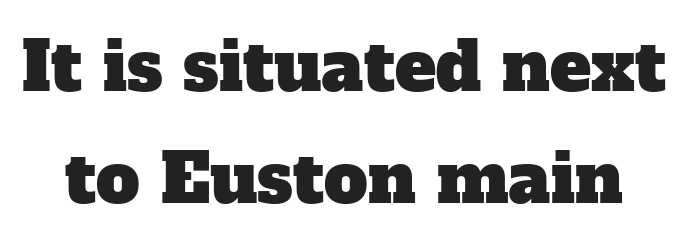
The image shows 69 px serif type; set normal line spacing (1.63x), normal letter spacing, not underlined; low stroke contrast and a medium x-height.
